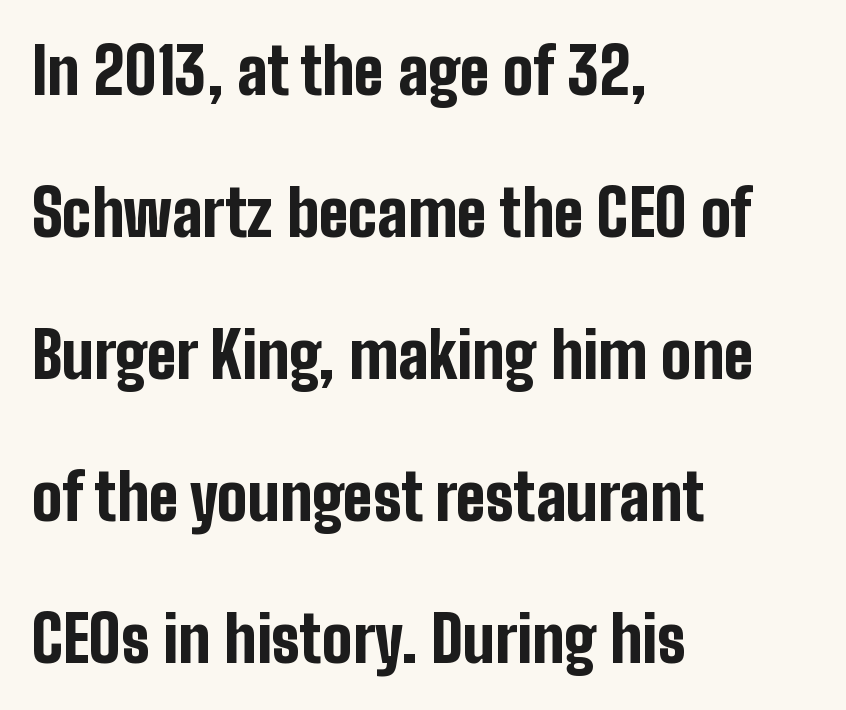
The image shows 64 px bold, condensed sans-serif type, upright; set left-aligned, loose line spacing (2.22x), normal letter spacing, not underlined; low stroke contrast and a medium x-height.
